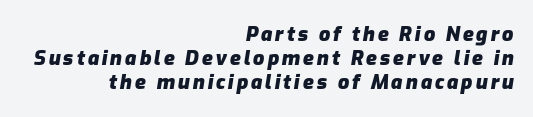
The image shows 20 px bold type, italic (leaning right); set right-aligned, line spacing 1.21x, not underlined.
